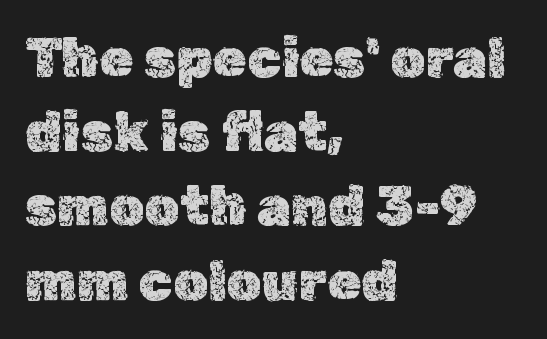
Q: Is the text italic (slanted)? A: No, it is upright.
Q: Is the text underlined? A: No.
Q: How is the paragraph aligned? A: Left-aligned.
Q: Is the spacing between letters normal or unusually wide? A: Normal.
Q: Is the spacing between lines tight, normal or loose? A: Normal.
Q: Width (condensed, normal, or wide)? A: Normal.
Q: x-height? A: Medium.
Q: Monospaced? A: No.
